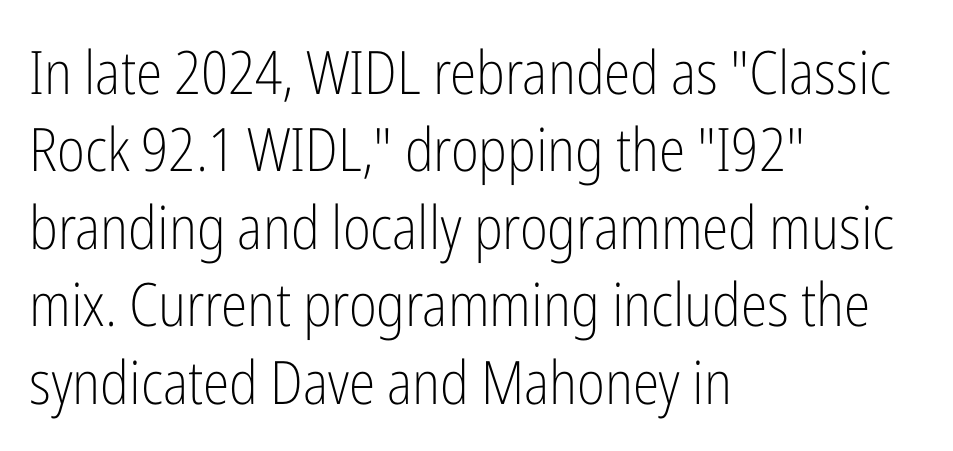
{"serif": "no", "italic": "no", "bold": "no", "weight": "light", "width": "condensed", "stroke_contrast": "low", "x_height": "medium", "monospaced": "no", "underline": "no", "align": "left", "line_spacing": "normal", "line_spacing_ratio": 1.29, "letter_spacing": "normal", "letter_spacing_em": 0.0, "glyph_px": 60}
